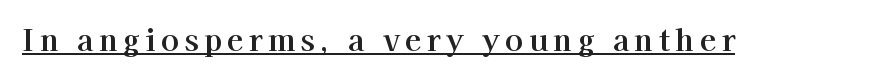
Q: Is the text italic (slanted)? A: No, it is upright.
Q: Is the typeface a serif or a sans-serif typeface? A: Serif.
Q: Is the text underlined? A: Yes.
Q: Width (condensed, normal, or wide)? A: Normal.
Q: Stroke contrast? A: High.
Q: x-height? A: Medium.
Q: Monospaced? A: No.
